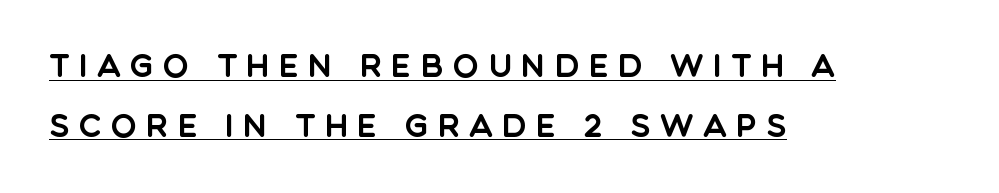
The image shows 31 px sans-serif type, upright; set left-aligned, loose line spacing (1.92x), unusually wide letter spacing (+0.3 em), underlined; a large x-height.
